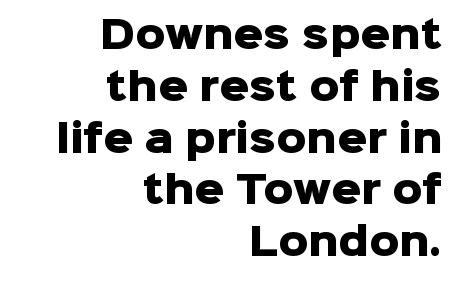
A clean baseline with only descenders dipping below it. These lines carry a lot of weight — the face is fully bold. The leading is moderate, giving the passage an even texture. Default kerning and tracking; the words read as compact shapes.
